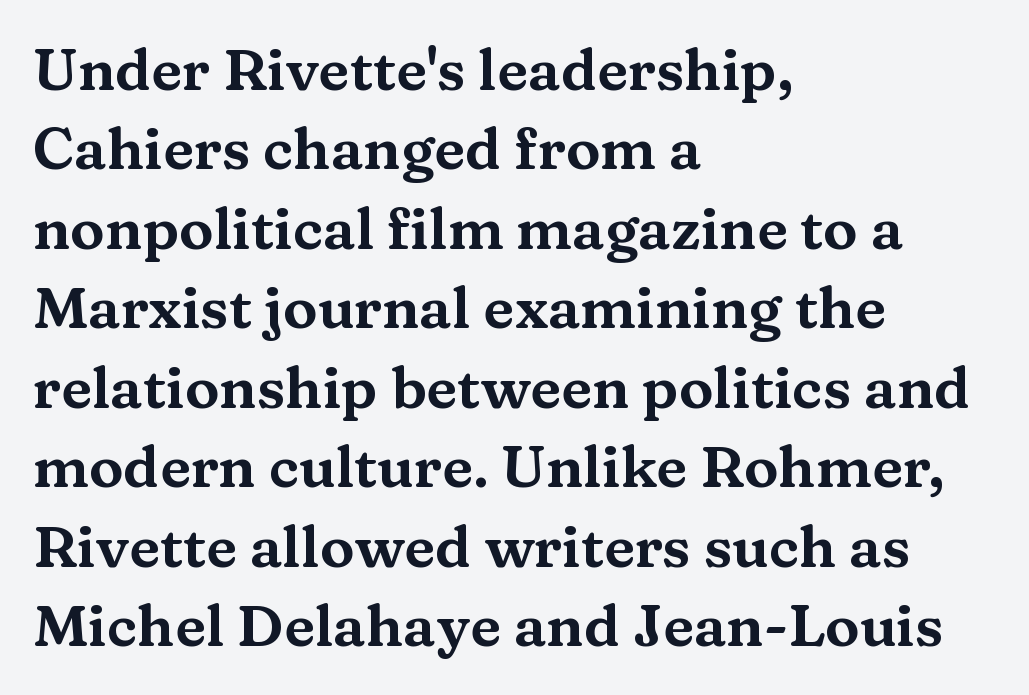
Q: Is the text italic (slanted)? A: No, it is upright.
Q: Is the typeface a serif or a sans-serif typeface? A: Serif.
Q: Is the text underlined? A: No.
Q: How is the paragraph aligned? A: Left-aligned.
Q: Is the spacing between letters normal or unusually wide? A: Normal.
Q: Is the spacing between lines tight, normal or loose? A: Normal.
Q: Width (condensed, normal, or wide)? A: Wide.
Q: Stroke contrast? A: Medium.
Q: x-height? A: Medium.
Q: Monospaced? A: No.
